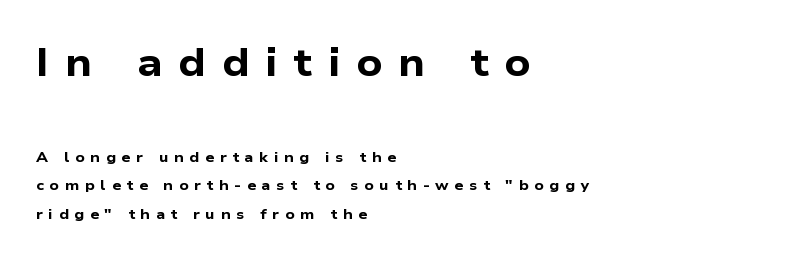
All the whitespace from short lines collects on the right. Regarding leading, the lines here are spaced well apart. Check under the words: just untouched page. In this sample the first text group is rendered at the bigger scale.
